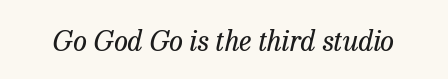
Compared with a typical body face, this is equally light or lighter still. Emphasis-style slanted type is in use. This rendering leaves character spacing at its baseline value. The rendering shows small feet on the letterforms — a serif design. Varying glyph widths throughout — classic text-font behaviour. Descender tails drop into unmarked territory.
